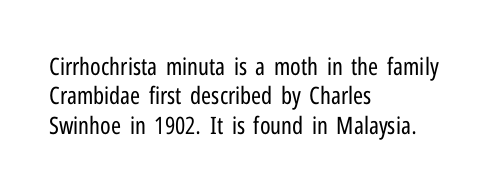
Q: Is the text bold? A: No.
Q: Is the text italic (slanted)? A: No, it is upright.
Q: Is the text underlined? A: No.
Q: How is the paragraph aligned? A: Left-aligned.
Q: Is the spacing between letters normal or unusually wide? A: Normal.
